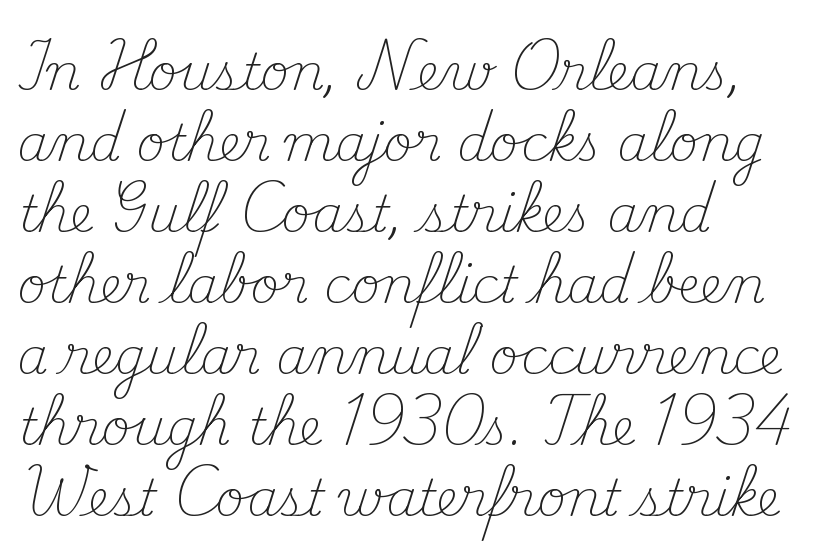
The image shows 50 px light serif type; set left-aligned, normal line spacing (1.42x), normal letter spacing, not underlined; medium stroke contrast and a small x-height.
